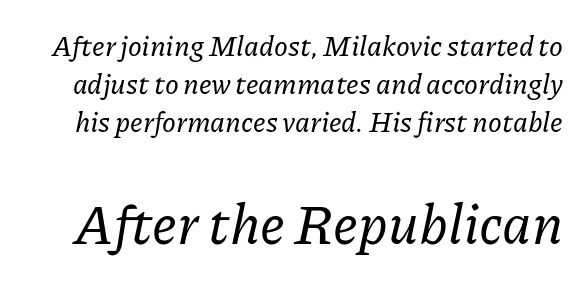
{"serif": "yes", "italic": "yes", "lean": "right", "slant_degrees": 11, "width": "normal", "stroke_contrast": "low", "x_height": "medium", "monospaced": "no", "underline": "no", "line_spacing": "normal", "line_spacing_ratio": 1.36, "letter_spacing": "normal", "letter_spacing_em": 0.0, "larger_block": "second", "size_ratio": 1.96, "glyph_px": 55}
